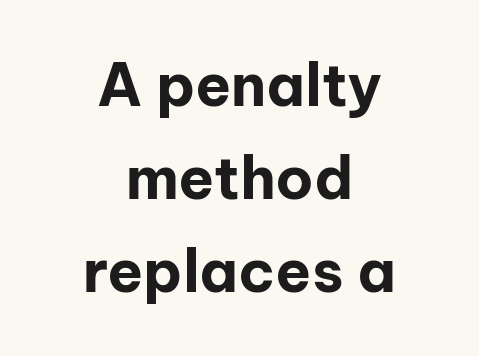
{"serif": "no", "italic": "no", "bold": "yes", "weight": "bold", "width": "normal", "stroke_contrast": "low", "x_height": "medium", "monospaced": "no", "underline": "no", "align": "center", "line_spacing": "normal", "line_spacing_ratio": 1.58, "letter_spacing": "normal", "letter_spacing_em": 0.0, "glyph_px": 59}
